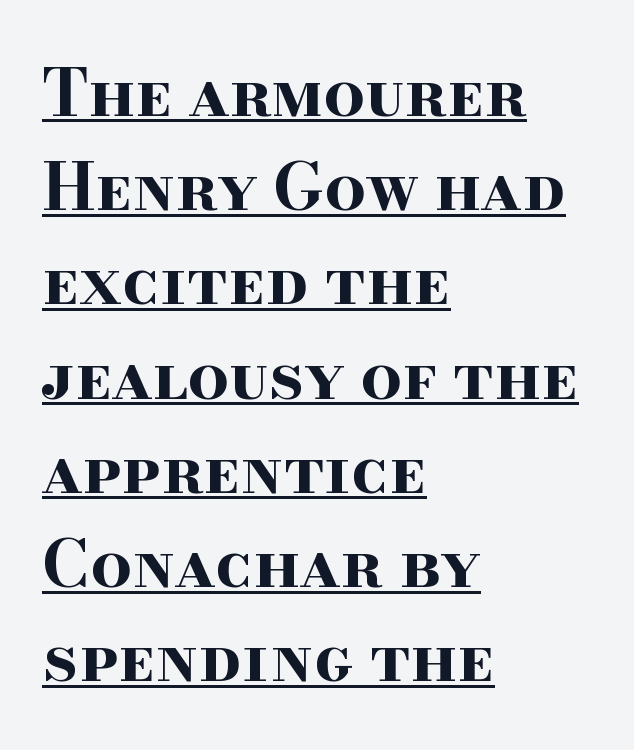
This sample uses an upright cut, with every glyph sitting square on the baseline. If you measured baseline to baseline, you'd find a middling distance. In designer terms, the underline attribute is active on this setting. The face used here is proportionally spaced, like ordinary book or web type.
